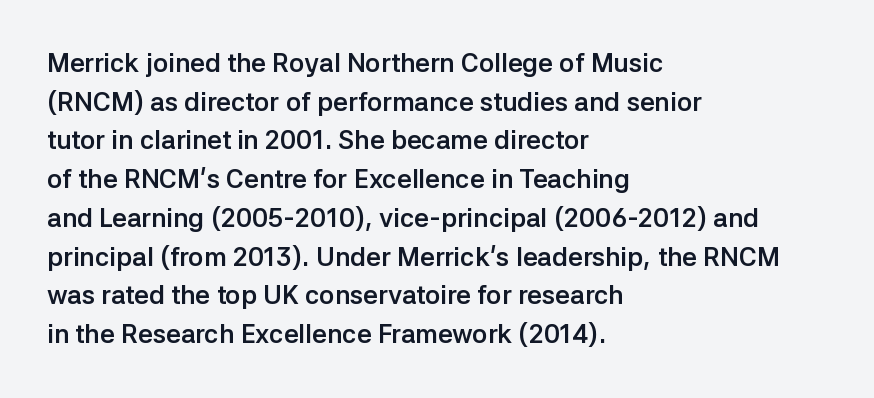
{"italic": "no", "bold": "yes", "underline": "no", "align": "left", "line_spacing": "normal", "line_spacing_ratio": 1.49, "letter_spacing": "normal", "letter_spacing_em": 0.0, "glyph_px": 26}
